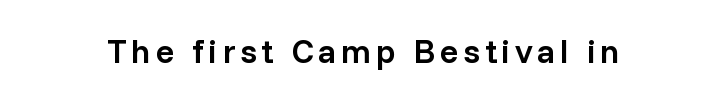
Q: Is the text bold? A: Semi-bold.
Q: Is the text italic (slanted)? A: No, it is upright.
Q: Is the typeface a serif or a sans-serif typeface? A: Sans-serif.
Q: Is the text underlined? A: No.
Q: Width (condensed, normal, or wide)? A: Normal.
Q: Stroke contrast? A: Low.
Q: x-height? A: Medium.
Q: Monospaced? A: No.
